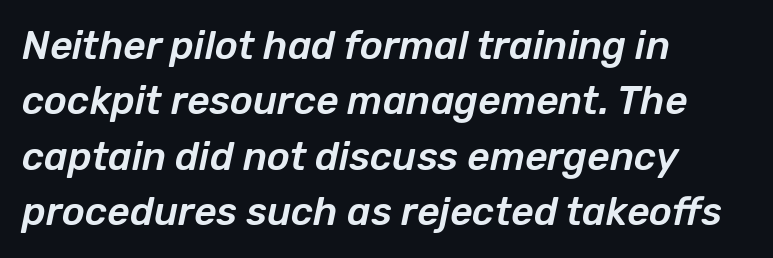
{"italic": "yes", "lean": "right", "slant_degrees": 12, "width": "normal", "stroke_contrast": "low", "x_height": "medium", "monospaced": "no", "underline": "no", "align": "left", "line_spacing": "normal", "line_spacing_ratio": 1.42, "letter_spacing": "normal", "letter_spacing_em": 0.0, "glyph_px": 39}
